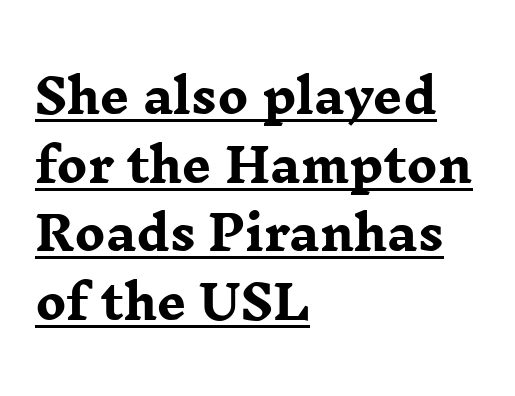
Typographically, this falls in the serif category. A student would call this left alignment; a typographer would say flush left, rag right. The passage shown is typed in a proportional face where columns would drift. Typographic density is high because the face is bold. Every word sits above its own underline. This rendering leaves character spacing at its baseline value.
